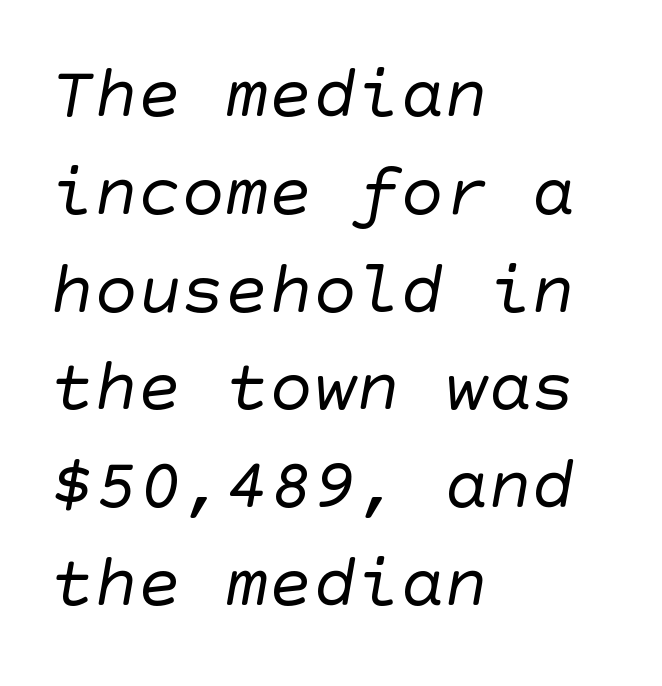
{"serif": "no", "bold": "no", "weight": "regular", "width": "normal", "stroke_contrast": "low", "x_height": "large", "underline": "no", "align": "left", "line_spacing": "normal", "line_spacing_ratio": 1.34, "letter_spacing": "normal", "letter_spacing_em": 0.0, "glyph_px": 73}
